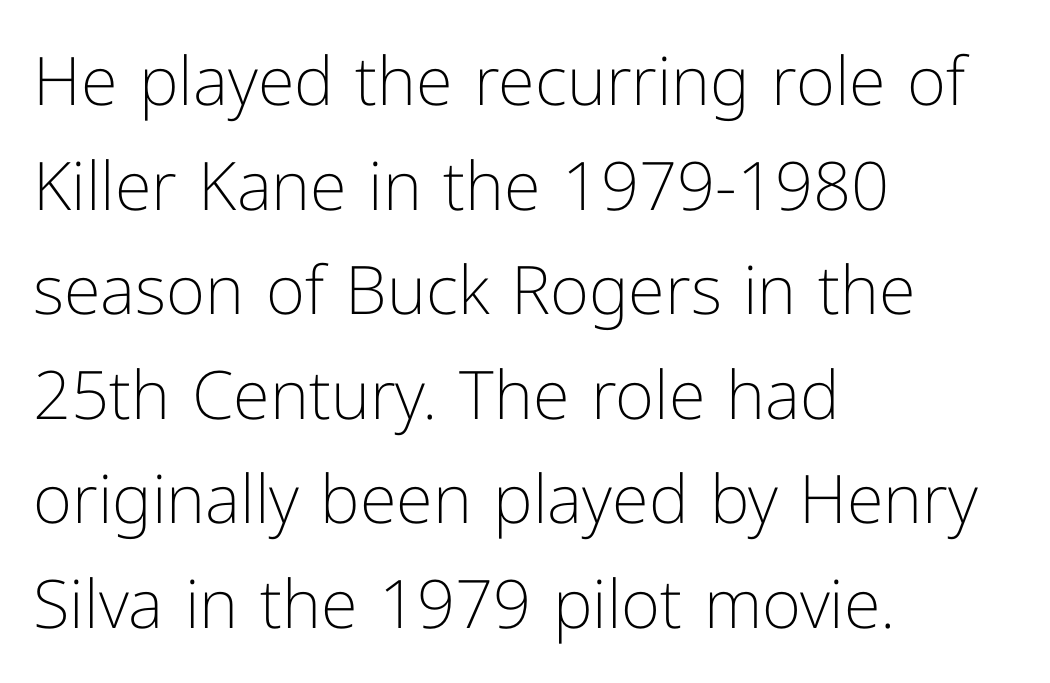
The image shows 67 px light sans-serif type, upright; set left-aligned, normal line spacing (1.56x), normal letter spacing, not underlined; low stroke contrast and a medium x-height.
